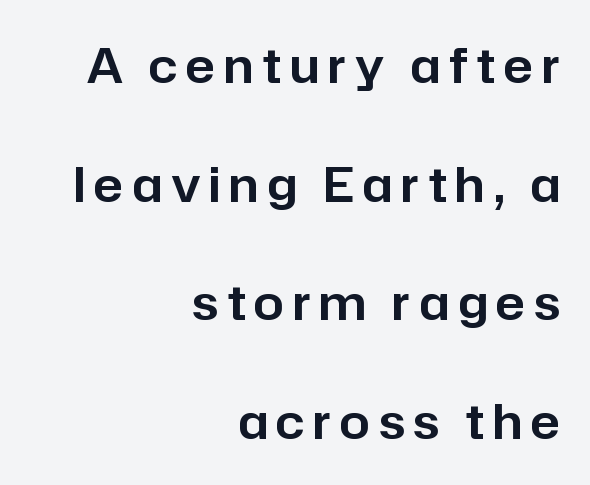
{"serif": "no", "italic": "no", "width": "normal", "stroke_contrast": "low", "x_height": "medium", "monospaced": "no", "underline": "no", "align": "right", "line_spacing": "loose", "line_spacing_ratio": 2.47, "glyph_px": 48}
